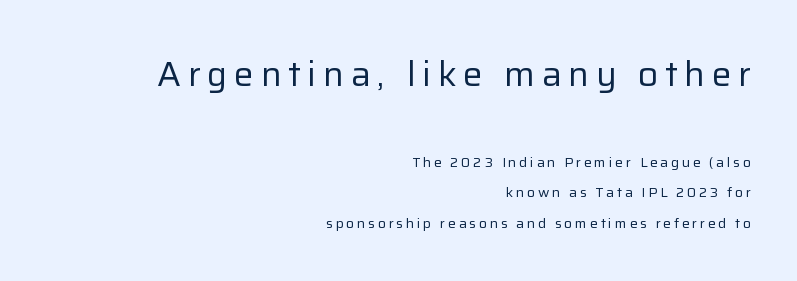
{"serif": "no", "italic": "no", "bold": "no", "weight": "regular", "width": "normal", "stroke_contrast": "low", "x_height": "medium", "monospaced": "no", "underline": "no", "align": "right", "line_spacing": "loose", "line_spacing_ratio": 2.19, "larger_block": "first", "size_ratio": 2.5, "glyph_px": 35}
